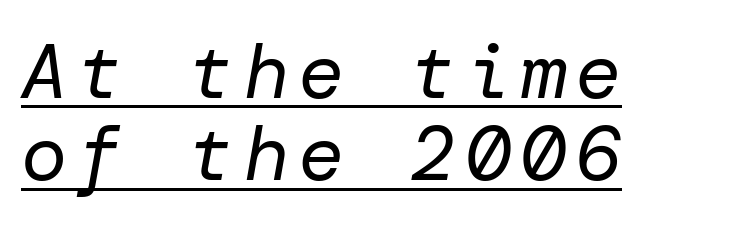
If you drew a ruler down the left edge, every line would touch it. A continuous stroke trails under the words, as in a hyperlink. Regarding leading, the lines here are crowded together. Compared with ordinary roman type, these characters are visibly tilted.
